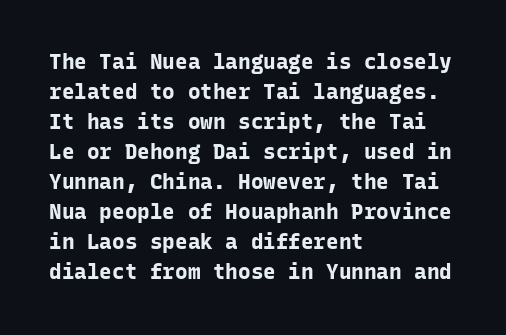
Q: Is the text bold? A: Yes.
Q: Is the text italic (slanted)? A: No, it is upright.
Q: Is the text underlined? A: No.
Q: How is the paragraph aligned? A: Left-aligned.
Q: Is the spacing between letters normal or unusually wide? A: Normal.
Q: Is the spacing between lines tight, normal or loose? A: Normal.
